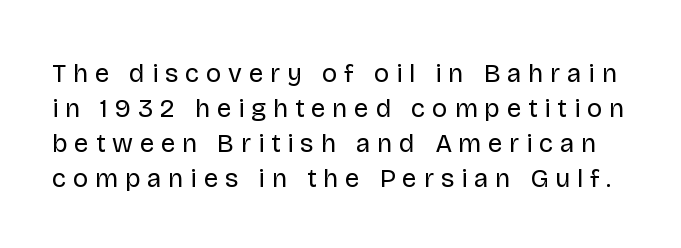
The image shows 26 px text type, upright; set normal line spacing (1.34x), unusually wide letter spacing (+0.26 em), not underlined.
